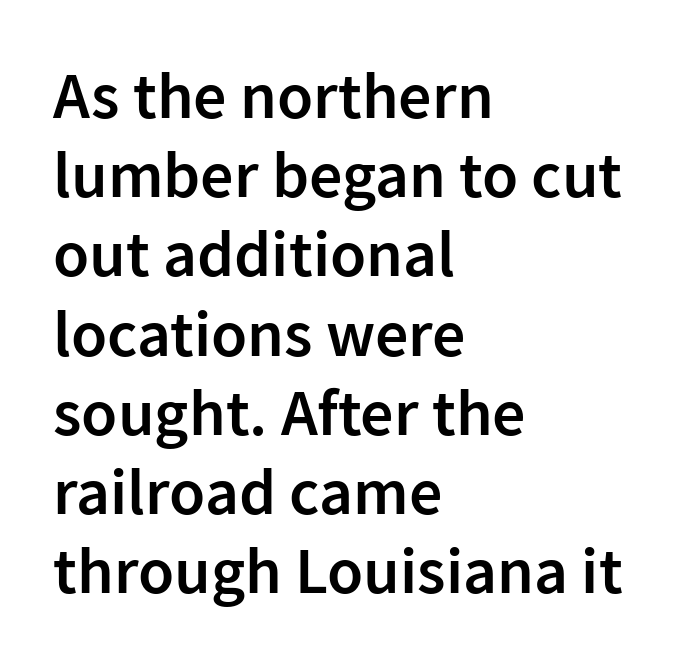
{"serif": "no", "italic": "no", "bold": "semi", "weight": "semibold", "width": "normal", "stroke_contrast": "low", "x_height": "medium", "monospaced": "no", "underline": "no", "align": "left", "line_spacing_ratio": 1.2, "letter_spacing": "normal", "letter_spacing_em": 0.0, "glyph_px": 66}
